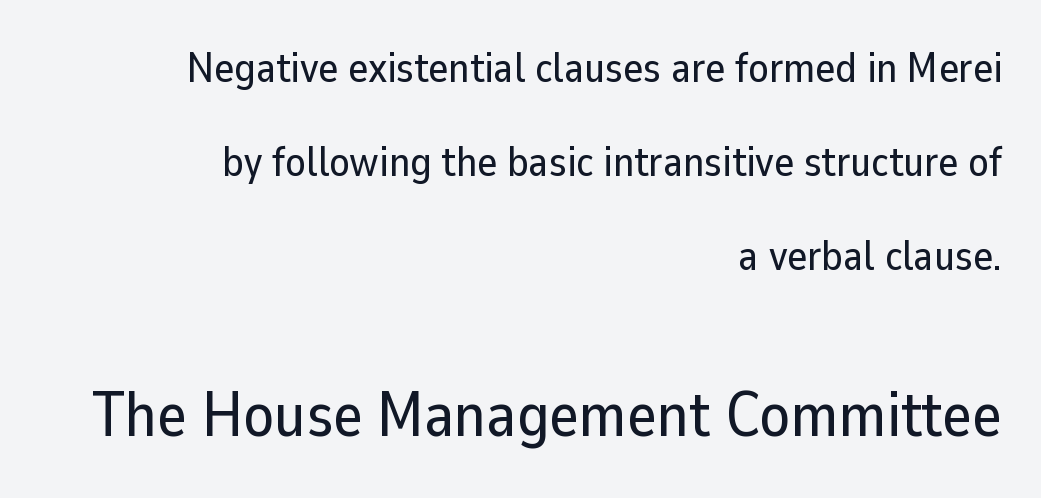
The image shows 63 px sans-serif type, upright; set right-aligned, loose line spacing (2.24x), normal letter spacing, not underlined; the second (bottom) block is 1.5x larger; low stroke contrast and a medium x-height.
